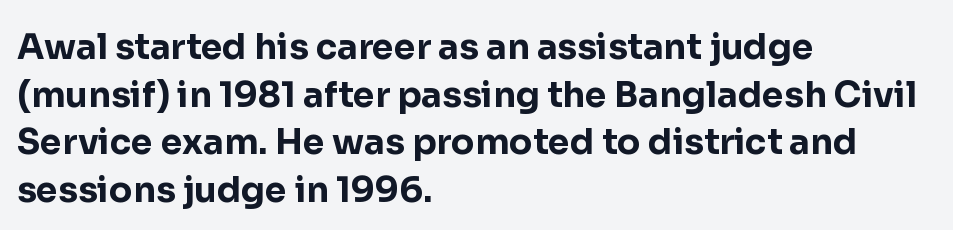
The image shows 35 px bold sans-serif type, upright; set left-aligned, normal line spacing (1.36x), normal letter spacing, not underlined; low stroke contrast and a medium x-height.
